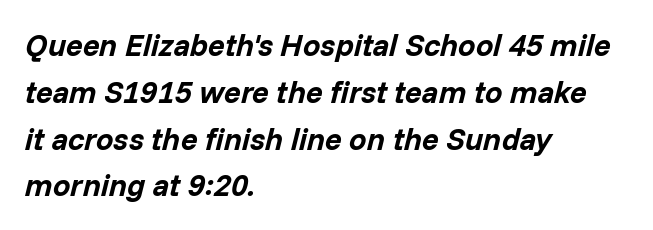
The image shows 31 px bold type, italic (leaning right); set left-aligned, normal line spacing (1.51x), normal letter spacing, not underlined; low stroke contrast and a medium x-height.
